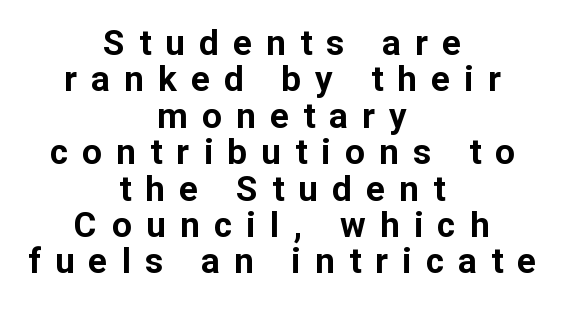
The image shows 35 px bold sans-serif type, upright; set centered, tight line spacing (1.04x), unusually wide letter spacing (+0.41 em), not underlined; low stroke contrast and a medium x-height.
